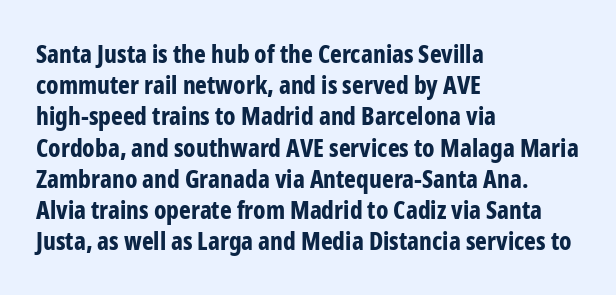
The image shows 25 px bold type, upright; set left-aligned, normal line spacing (1.25x), normal letter spacing, not underlined.
